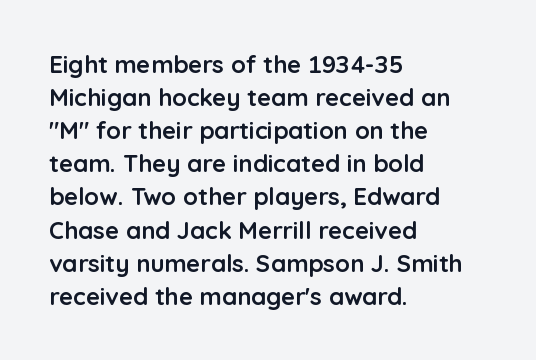
{"italic": "no", "bold": "yes", "underline": "no", "align": "left", "line_spacing": "normal", "line_spacing_ratio": 1.38, "letter_spacing": "normal", "letter_spacing_em": 0.0, "glyph_px": 24}
